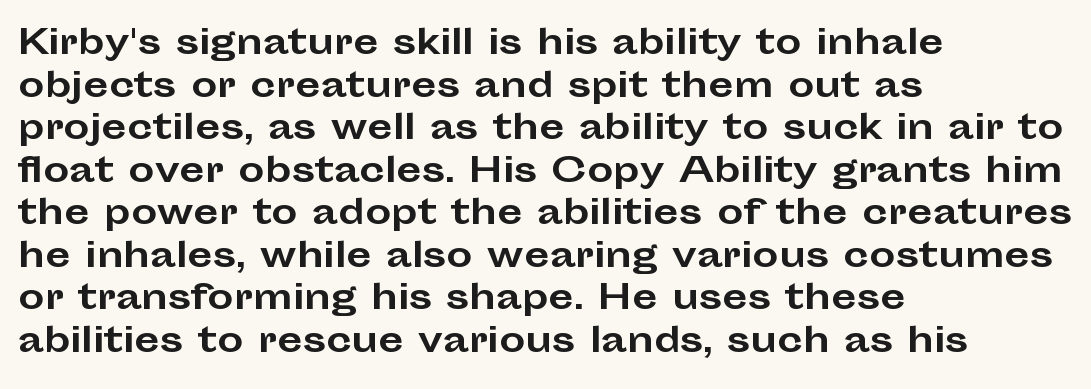
The image shows 33 px bold, wide sans-serif type, upright; set left-aligned, normal line spacing (1.29x), normal letter spacing, not underlined; low stroke contrast and a medium x-height.
